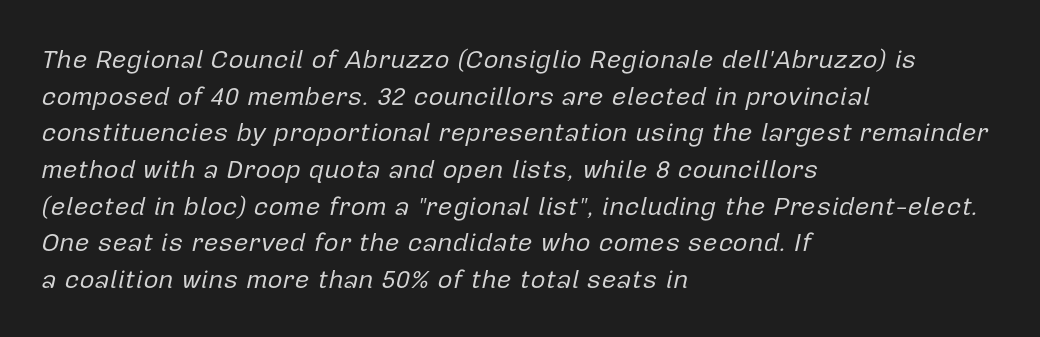
The image shows 26 px text type, italic (leaning right); set left-aligned, normal line spacing (1.41x), normal letter spacing, not underlined.
